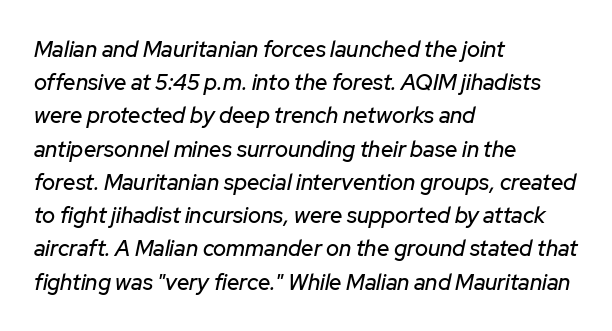
Q: Is the text italic (slanted)? A: Yes, it leans right by about 12 degrees.
Q: Is the text underlined? A: No.
Q: How is the paragraph aligned? A: Left-aligned.
Q: Is the spacing between letters normal or unusually wide? A: Normal.
Q: Is the spacing between lines tight, normal or loose? A: Normal.
